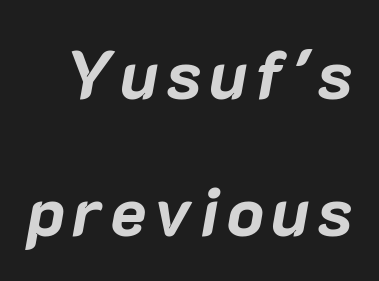
The image shows 68 px bold type, italic (leaning right); set loose line spacing (2.01x), not underlined; low stroke contrast and a medium x-height.
